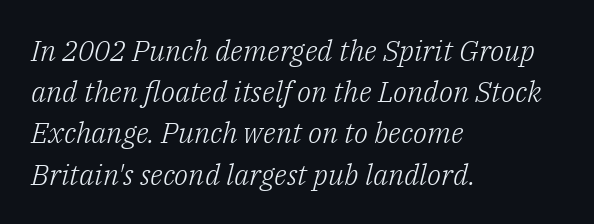
Q: Is the text bold? A: No.
Q: Is the text italic (slanted)? A: Yes, it leans right by about 14 degrees.
Q: Is the typeface a serif or a sans-serif typeface? A: Serif.
Q: Is the text underlined? A: No.
Q: How is the paragraph aligned? A: Left-aligned.
Q: Is the spacing between letters normal or unusually wide? A: Normal.
Q: Is the spacing between lines tight, normal or loose? A: Normal.
Q: Width (condensed, normal, or wide)? A: Normal.
Q: Stroke contrast? A: Low.
Q: x-height? A: Medium.
Q: Monospaced? A: No.
